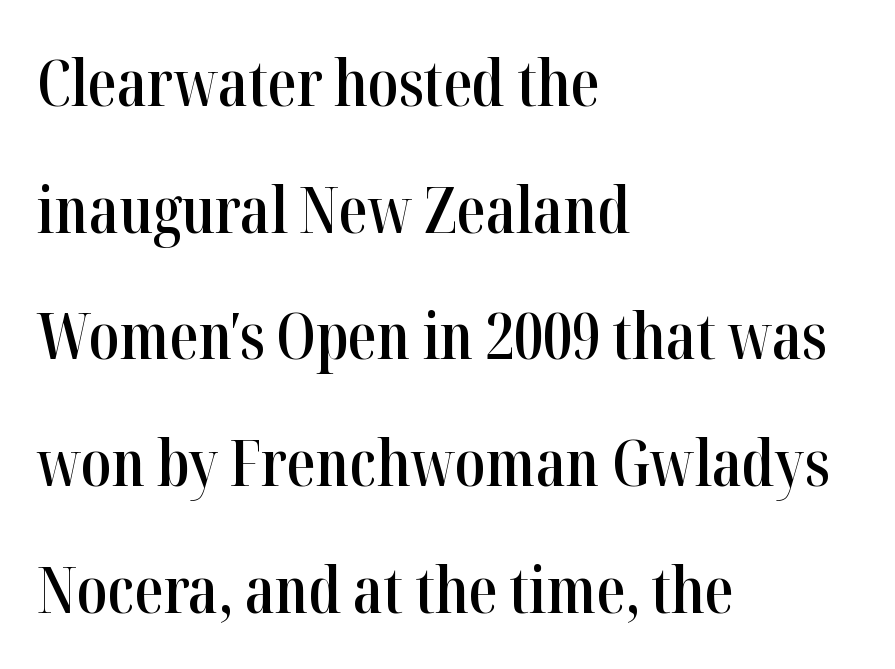
The image shows 64 px semibold, condensed serif type, upright; set left-aligned, loose line spacing (1.98x), normal letter spacing, not underlined; high stroke contrast and a medium x-height.
